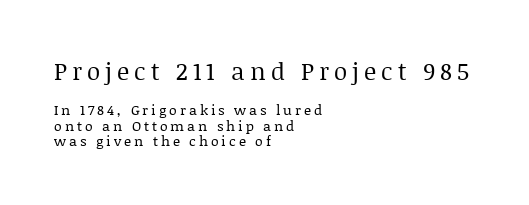
{"italic": "no", "bold": "no", "underline": "no", "align": "left", "line_spacing": "tight", "line_spacing_ratio": 1.09, "letter_spacing": "wide", "letter_spacing_em": 0.21, "larger_block": "first", "size_ratio": 1.71, "glyph_px": 24}
